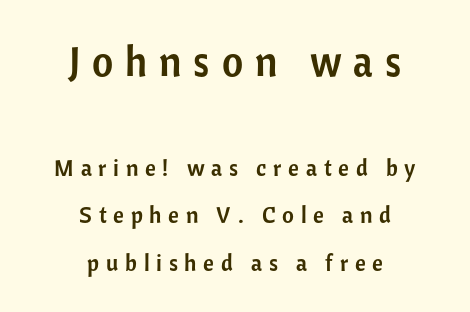
The image shows 41 px sans-serif type, upright; set centered, loose line spacing (2.07x), unusually wide letter spacing (+0.29 em), not underlined; the first (top) block is 1.78x larger; low stroke contrast and a medium x-height.
